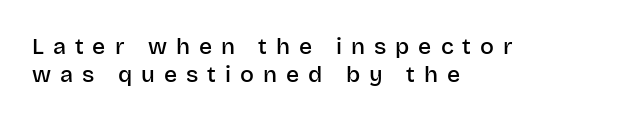
Posture: vertical. Here the glyphs are tracked loosely, breaking word shapes into spaced letters. Letters rest on an invisible, unmarked baseline. Semibold letterforms, between regular and bold. Alignment: flush left.
